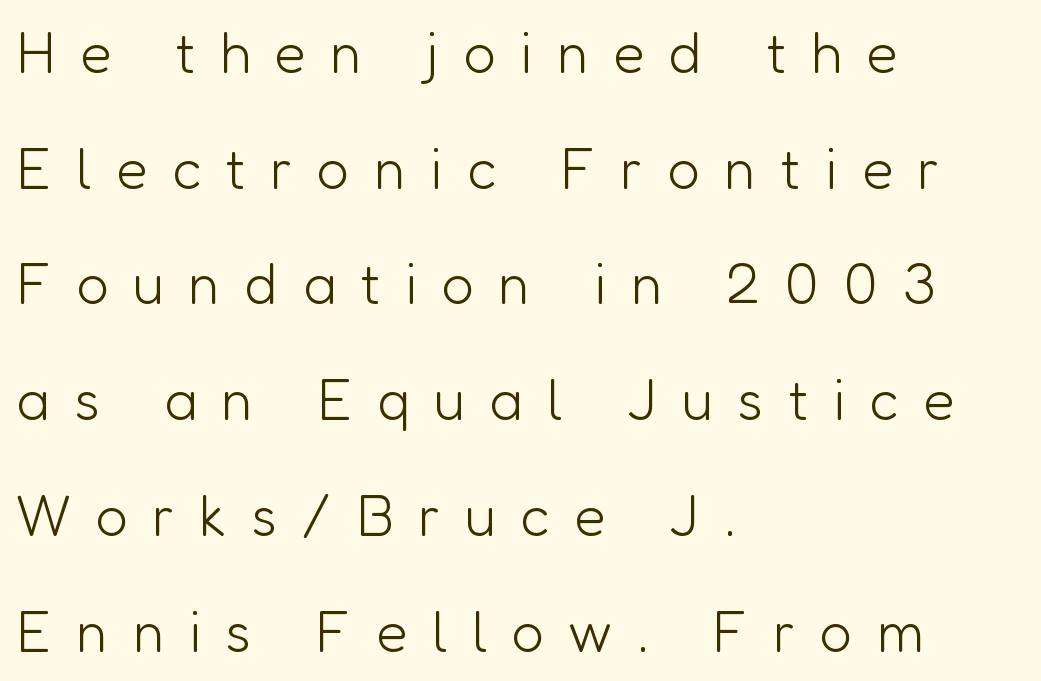
Q: Is the text bold? A: No.
Q: Is the text italic (slanted)? A: No, it is upright.
Q: Is the typeface a serif or a sans-serif typeface? A: Sans-serif.
Q: Is the text underlined? A: No.
Q: How is the paragraph aligned? A: Left-aligned.
Q: Is the spacing between letters normal or unusually wide? A: Unusually wide.
Q: Is the spacing between lines tight, normal or loose? A: Loose.
Q: Width (condensed, normal, or wide)? A: Normal.
Q: Stroke contrast? A: Low.
Q: x-height? A: Medium.
Q: Monospaced? A: No.
